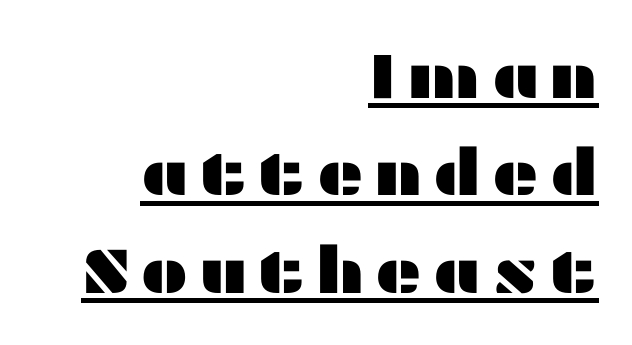
Q: Is the text italic (slanted)? A: No, it is upright.
Q: Is the typeface a serif or a sans-serif typeface? A: Sans-serif.
Q: Is the text underlined? A: Yes.
Q: How is the paragraph aligned? A: Right-aligned.
Q: Is the spacing between lines tight, normal or loose? A: Normal.
Q: Width (condensed, normal, or wide)? A: Wide.
Q: Stroke contrast? A: Medium.
Q: x-height? A: Medium.
Q: Monospaced? A: No.
